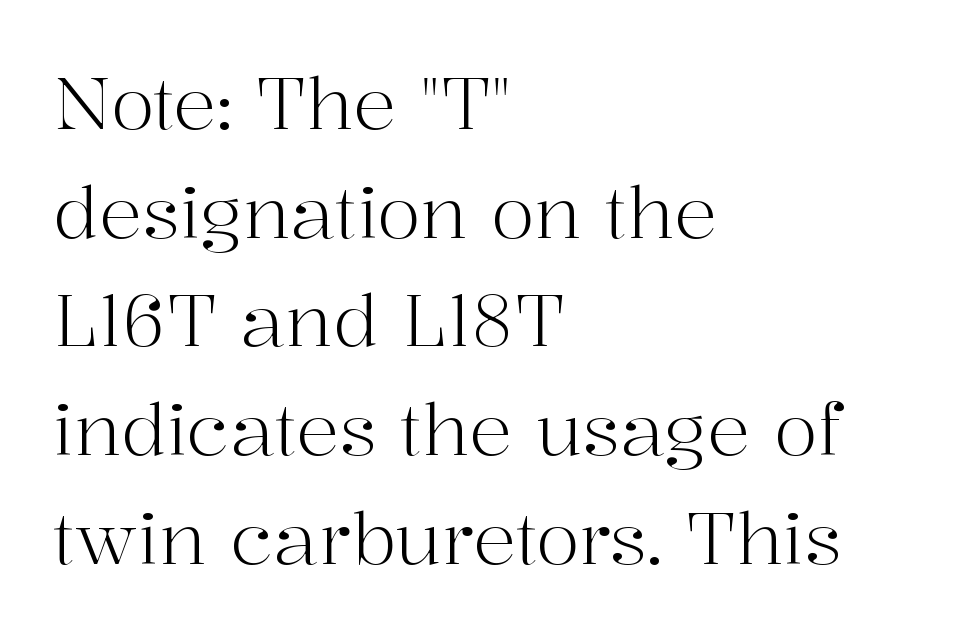
Does extra space separate the letters? No, they use regular spacing. This sample is left-justified, so line endings fall wherever the words run out. The face used here is proportionally spaced, like ordinary book or web type. Words float on clear page, feet unadorned. The block of text has a typical density, with ordinary space between rows.
